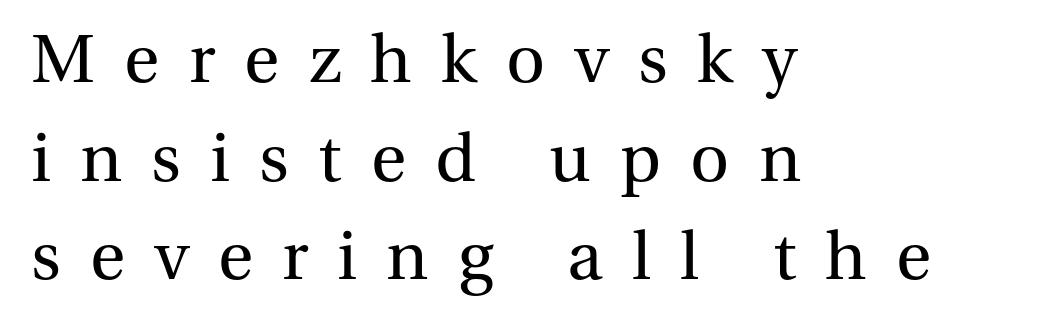
The image shows 68 px regular-weight serif type, upright; set left-aligned, normal line spacing (1.45x), unusually wide letter spacing (+0.43 em), not underlined; medium stroke contrast and a medium x-height.
